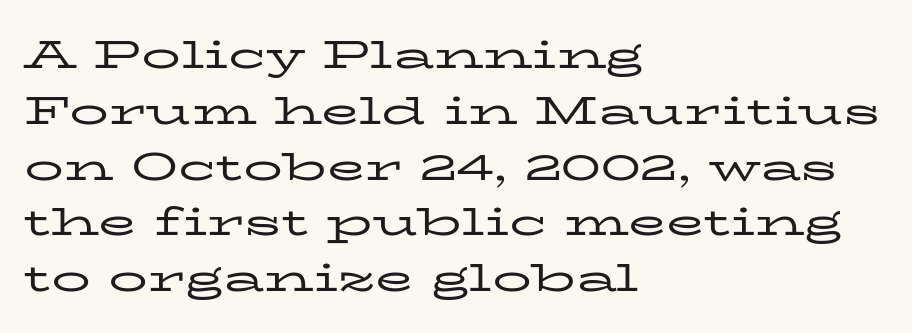
{"serif": "yes", "italic": "no", "bold": "no", "weight": "regular", "width": "wide", "stroke_contrast": "low", "x_height": "medium", "monospaced": "no", "underline": "no", "align": "left", "line_spacing": "normal", "line_spacing_ratio": 1.43, "letter_spacing": "normal", "letter_spacing_em": 0.0, "glyph_px": 39}
